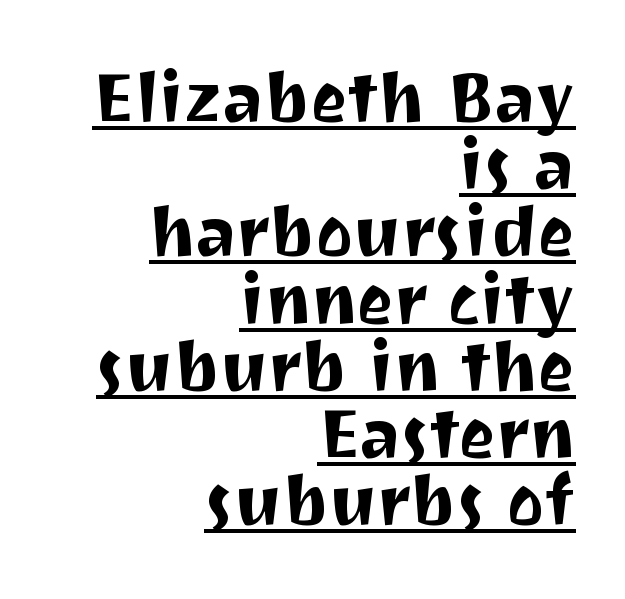
The image shows 70 px sans-serif type, upright; set right-aligned, tight line spacing (0.96x), normal letter spacing, underlined; medium stroke contrast and a medium x-height.
